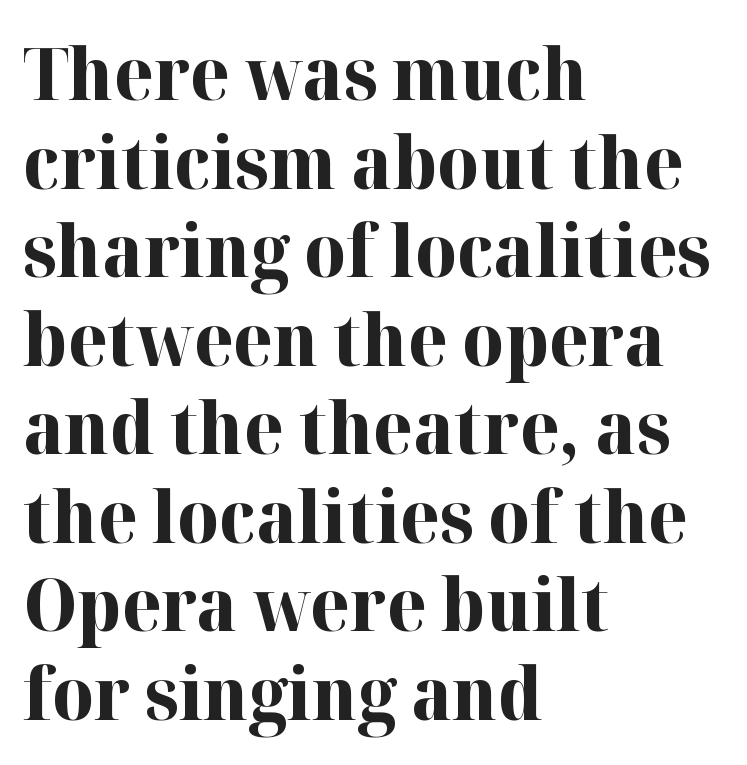
The image shows 72 px bold serif type, upright; set left-aligned, line spacing 1.23x, normal letter spacing, not underlined; high stroke contrast and a medium x-height.
